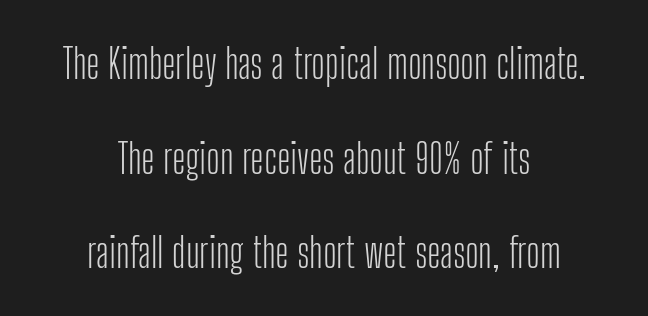
{"serif": "no", "italic": "no", "bold": "no", "weight": "light", "width": "condensed", "stroke_contrast": "low", "x_height": "medium", "monospaced": "no", "underline": "no", "align": "center", "line_spacing": "loose", "line_spacing_ratio": 2.31, "letter_spacing": "normal", "letter_spacing_em": 0.0, "glyph_px": 41}
